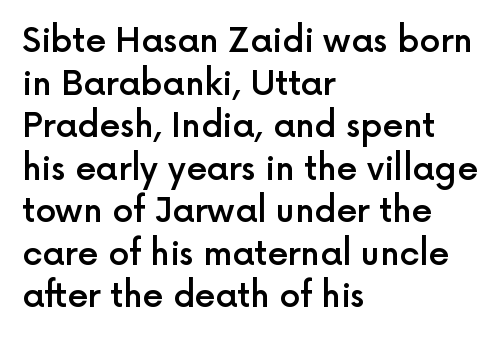
Q: Is the text bold? A: Semi-bold.
Q: Is the text italic (slanted)? A: No, it is upright.
Q: Is the typeface a serif or a sans-serif typeface? A: Sans-serif.
Q: Is the text underlined? A: No.
Q: How is the paragraph aligned? A: Left-aligned.
Q: Is the spacing between letters normal or unusually wide? A: Normal.
Q: Is the spacing between lines tight, normal or loose? A: Normal.
Q: Width (condensed, normal, or wide)? A: Normal.
Q: x-height? A: Medium.
Q: Monospaced? A: No.
